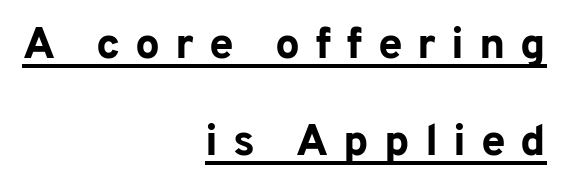
{"serif": "no", "italic": "no", "bold": "yes", "weight": "bold", "width": "normal", "stroke_contrast": "low", "x_height": "medium", "monospaced": "no", "underline": "yes", "align": "right", "line_spacing": "loose", "line_spacing_ratio": 2.21, "letter_spacing": "wide", "letter_spacing_em": 0.34, "glyph_px": 44}
